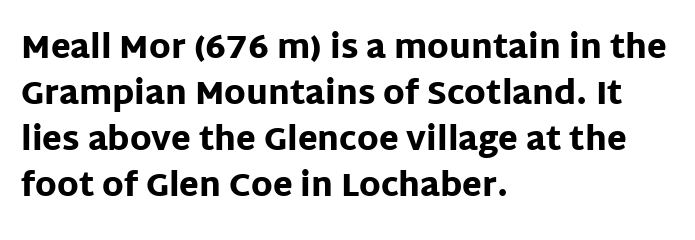
To sum up the face: it is a sans, with no serifs. Horizontal alignment here is leftward, the default for most running prose. A full-strength bold gives these letters their thick strokes. What's the leading like? Ordinary, nothing unusual. Here the designer chose a conventional face with non-uniform glyph widths.
